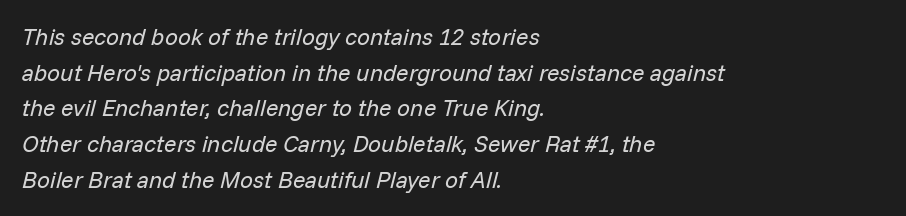
{"italic": "yes", "lean": "right", "slant_degrees": 14, "bold": "no", "underline": "no", "align": "left", "line_spacing": "normal", "line_spacing_ratio": 1.55, "letter_spacing": "normal", "letter_spacing_em": 0.0, "glyph_px": 23}
